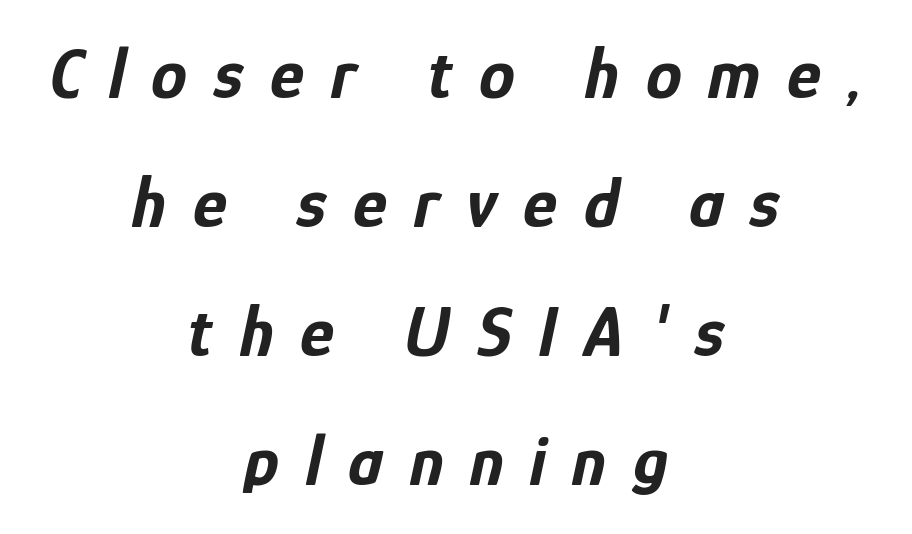
{"italic": "yes", "lean": "right", "slant_degrees": 12, "bold": "yes", "weight": "bold", "width": "condensed", "stroke_contrast": "low", "x_height": "medium", "monospaced": "no", "underline": "no", "align": "center", "line_spacing_ratio": 1.79, "letter_spacing": "wide", "letter_spacing_em": 0.37, "glyph_px": 72}
